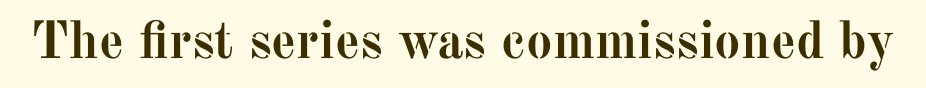
These lines are rendered in a variable-pitch font. A full-strength bold gives these letters their thick strokes. Nope, not italic — everything's standing straight. Unlike a clean sans, this face finishes its strokes with serifs.
